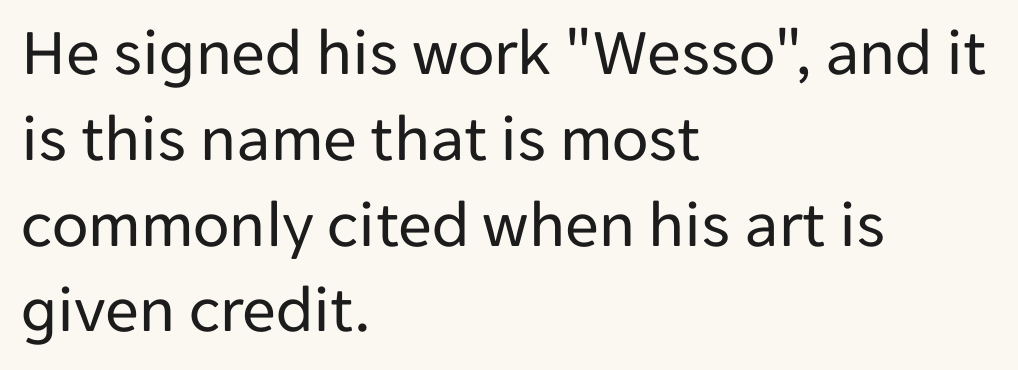
{"serif": "no", "italic": "no", "bold": "no", "weight": "regular", "width": "normal", "stroke_contrast": "low", "x_height": "medium", "monospaced": "no", "underline": "no", "align": "left", "line_spacing": "normal", "line_spacing_ratio": 1.28, "letter_spacing": "normal", "letter_spacing_em": 0.0, "glyph_px": 67}
